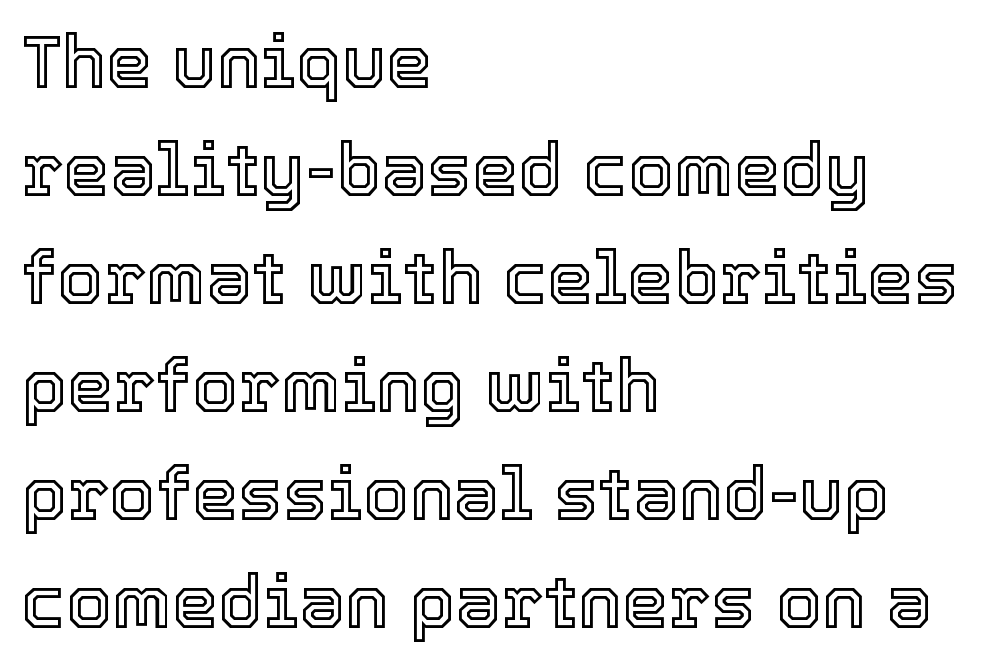
The image shows 74 px text type, upright; set left-aligned, normal line spacing (1.46x), normal letter spacing, not underlined; a medium x-height.
